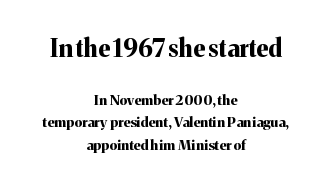
{"italic": "no", "bold": "yes", "underline": "no", "align": "center", "line_spacing": "normal", "line_spacing_ratio": 1.61, "letter_spacing": "normal", "letter_spacing_em": 0.0, "larger_block": "first", "size_ratio": 1.71, "glyph_px": 24}
